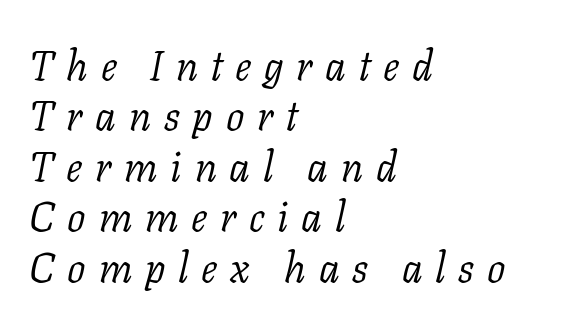
Q: Is the text bold? A: No.
Q: Is the text italic (slanted)? A: Yes, it leans right by about 11 degrees.
Q: Is the typeface a serif or a sans-serif typeface? A: Serif.
Q: Is the text underlined? A: No.
Q: How is the paragraph aligned? A: Left-aligned.
Q: Is the spacing between letters normal or unusually wide? A: Unusually wide.
Q: Width (condensed, normal, or wide)? A: Normal.
Q: Stroke contrast? A: Low.
Q: x-height? A: Medium.
Q: Monospaced? A: No.
